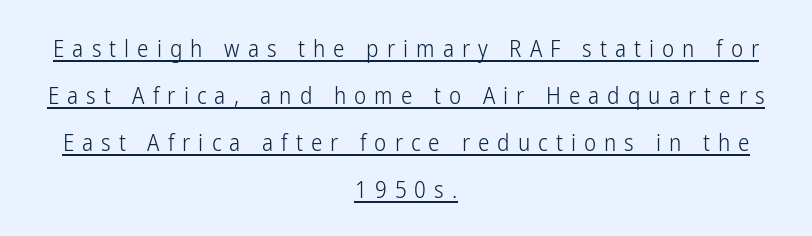
Q: Is the text bold? A: No.
Q: Is the text italic (slanted)? A: No, it is upright.
Q: Is the text underlined? A: Yes.
Q: How is the paragraph aligned? A: Centered.
Q: Is the spacing between letters normal or unusually wide? A: Unusually wide.
Q: Is the spacing between lines tight, normal or loose? A: Loose.
